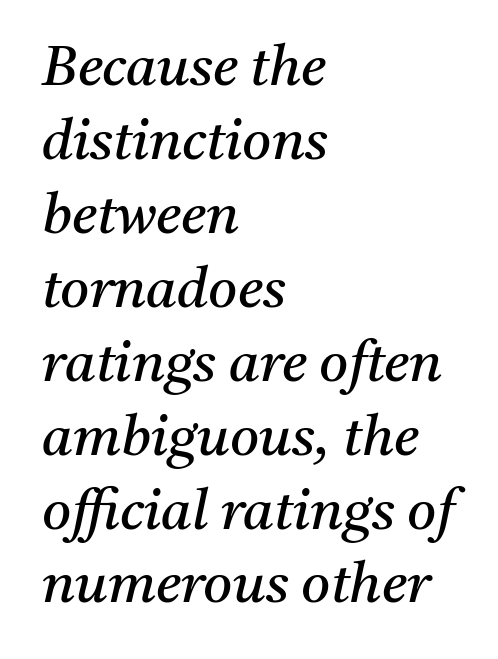
{"serif": "yes", "italic": "yes", "lean": "right", "slant_degrees": 11, "bold": "no", "weight": "regular", "width": "normal", "stroke_contrast": "medium", "x_height": "medium", "monospaced": "no", "underline": "no", "align": "left", "line_spacing": "normal", "line_spacing_ratio": 1.32, "letter_spacing": "normal", "letter_spacing_em": 0.0, "glyph_px": 56}
